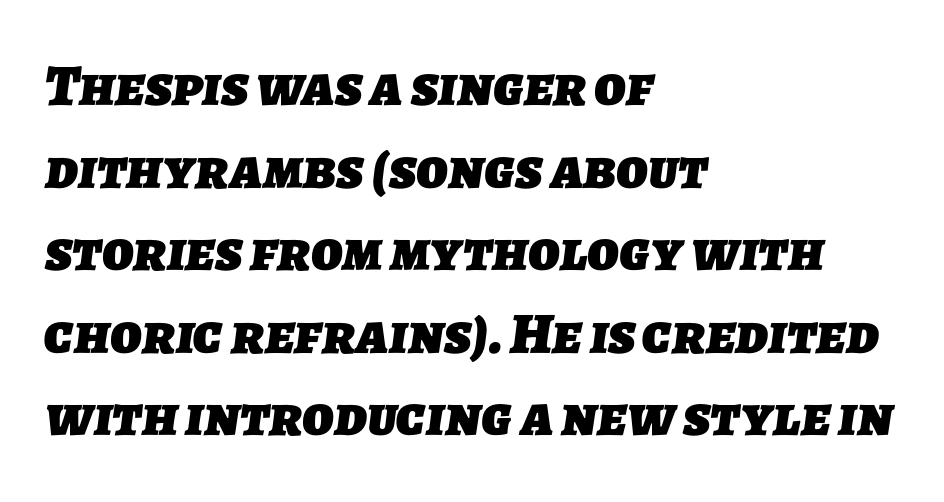
The rendering anchors every line to the left-hand side. What stands out about the letter spacing? Nothing — it is the standard amount. The passage shown is typed in a proportional face where columns would drift. Unlike a traditional serif, this face leaves its strokes unadorned. Baseline-to-baseline distance is the conventional proportion of letter height.
